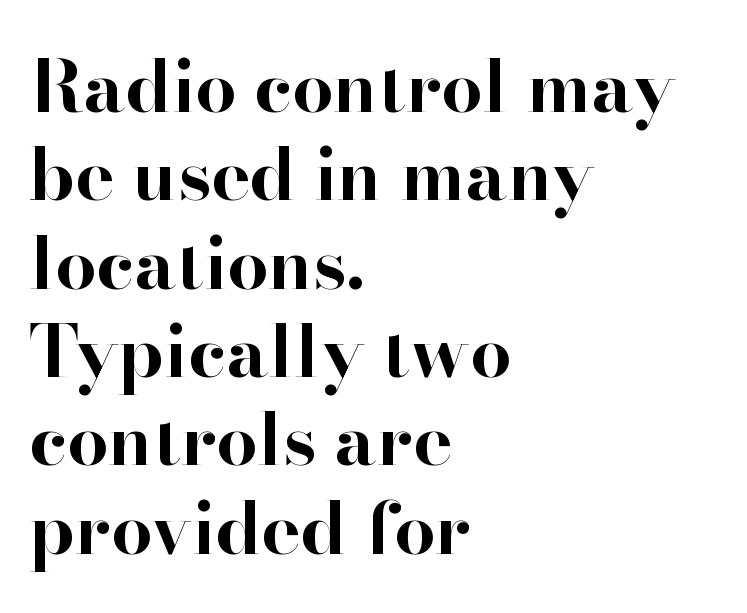
{"serif": "yes", "italic": "no", "bold": "yes", "weight": "bold", "width": "normal", "stroke_contrast": "high", "x_height": "small", "monospaced": "no", "underline": "no", "align": "left", "line_spacing_ratio": 1.21, "letter_spacing": "normal", "letter_spacing_em": 0.0, "glyph_px": 73}
